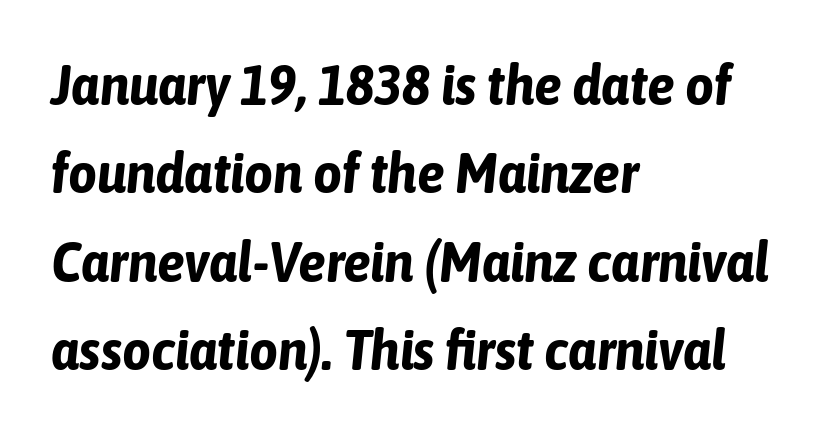
The image shows 56 px bold, condensed type, italic (leaning right); set left-aligned, normal line spacing (1.58x), normal letter spacing, not underlined; low stroke contrast and a medium x-height.
